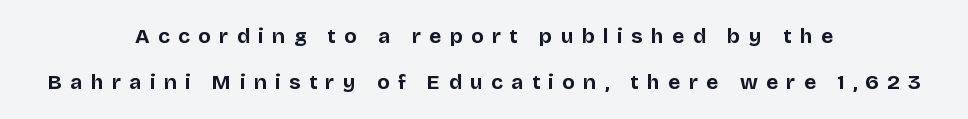
{"italic": "no", "bold": "yes", "underline": "no", "align": "center", "line_spacing": "loose", "line_spacing_ratio": 2.2, "letter_spacing": "wide", "letter_spacing_em": 0.4, "glyph_px": 21}
